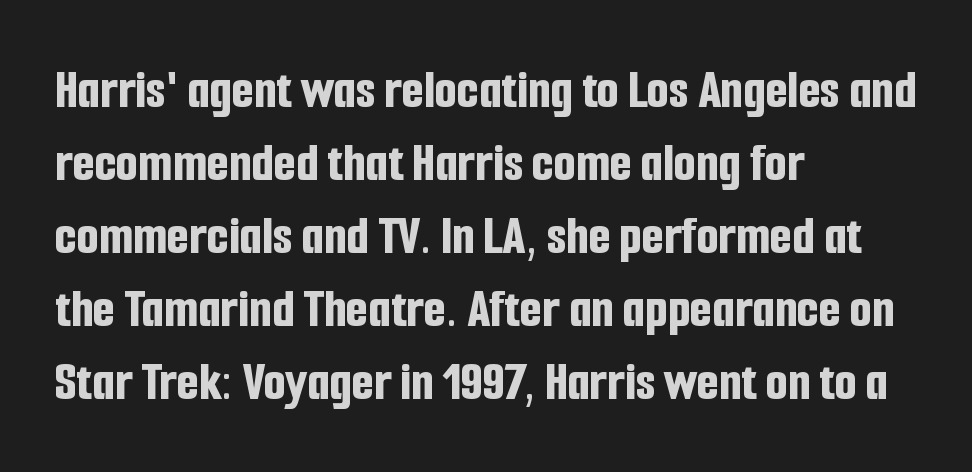
{"serif": "no", "italic": "no", "bold": "yes", "weight": "bold", "width": "condensed", "stroke_contrast": "low", "x_height": "medium", "monospaced": "no", "underline": "no", "align": "left", "line_spacing": "normal", "line_spacing_ratio": 1.28, "letter_spacing": "normal", "letter_spacing_em": 0.0, "glyph_px": 57}
